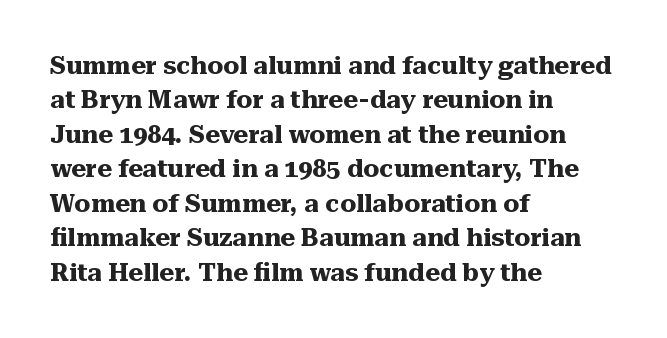
The image shows 25 px bold type, upright; set left-aligned, normal line spacing (1.38x), normal letter spacing, not underlined.
